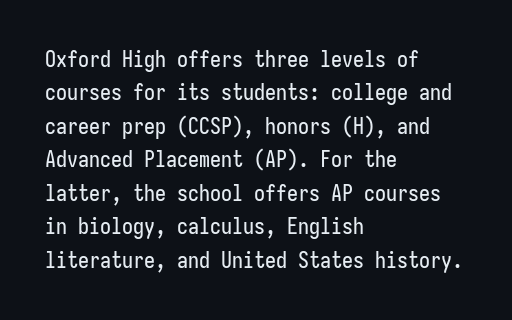
The image shows 22 px text type, upright; set left-aligned, normal line spacing (1.52x), normal letter spacing, not underlined.
